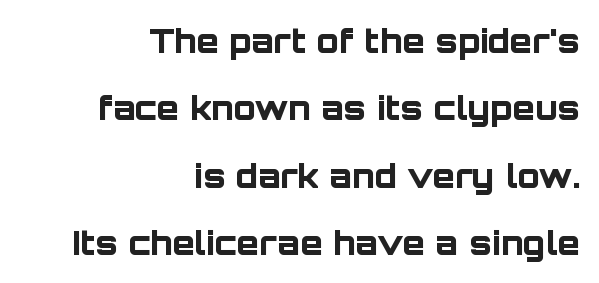
The line texture is even and compact thanks to regular tracking. Vertically, the passage feels expansive, rows floating well apart. The strokes are fattened all the way to bold. The font's upright variant was chosen for this text. The letters carry no serifs — their stems end cleanly without finishing strokes. The foot of each line stays bare and open.
